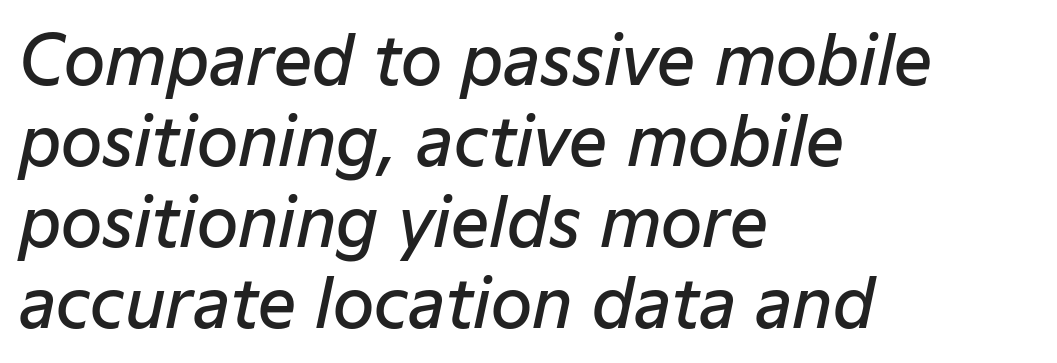
{"italic": "yes", "lean": "right", "slant_degrees": 12, "bold": "semi", "weight": "semibold", "width": "normal", "stroke_contrast": "low", "x_height": "medium", "monospaced": "no", "underline": "no", "align": "left", "line_spacing_ratio": 1.21, "letter_spacing": "normal", "letter_spacing_em": 0.0, "glyph_px": 67}
